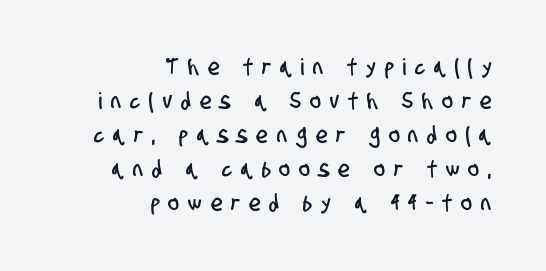
Q: Is the text underlined? A: No.
Q: How is the paragraph aligned? A: Right-aligned.
Q: Is the spacing between letters normal or unusually wide? A: Unusually wide.
Q: Is the spacing between lines tight, normal or loose? A: Normal.
